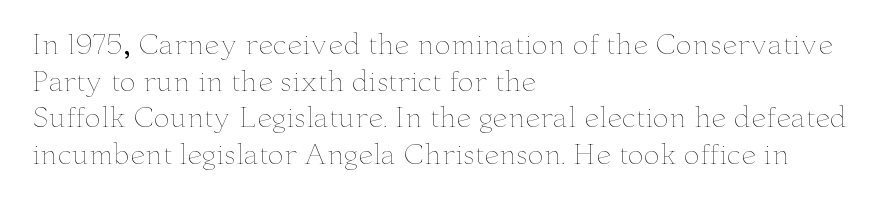
Q: Is the text bold? A: No.
Q: Is the text italic (slanted)? A: No, it is upright.
Q: Is the text underlined? A: No.
Q: How is the paragraph aligned? A: Left-aligned.
Q: Is the spacing between letters normal or unusually wide? A: Normal.
Q: Is the spacing between lines tight, normal or loose? A: Normal.
